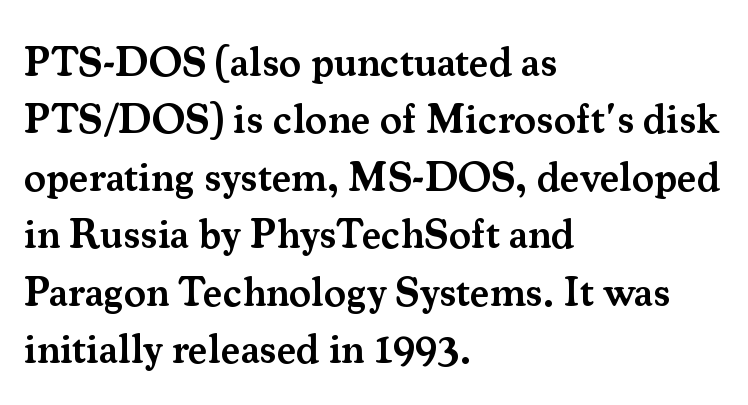
Standard letterfit; no display-style spreading of the glyphs. If you drew a line through each stem, it would be perfectly vertical. Do the characters align in a grid? No, the font is proportional. Is the type bold? Partly — it's a semibold, heavier than regular but not fully bold. Successive baselines arrive at the customary interval. The area under the type is left untouched.
